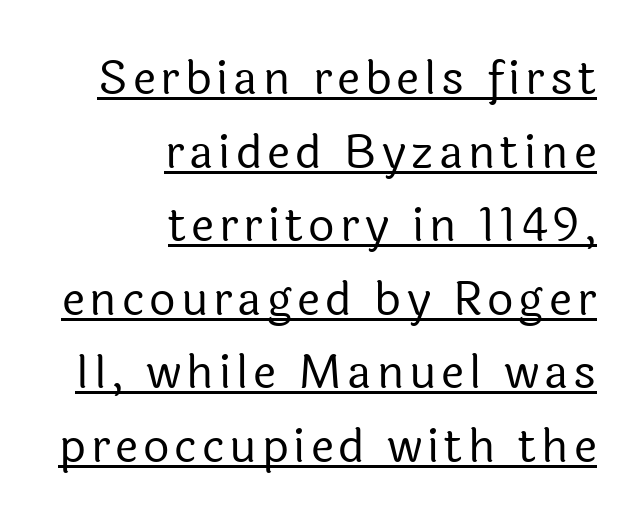
{"serif": "no", "italic": "no", "bold": "no", "weight": "regular", "width": "normal", "x_height": "medium", "monospaced": "no", "underline": "yes", "align": "right", "line_spacing": "normal", "line_spacing_ratio": 1.6, "glyph_px": 46}
